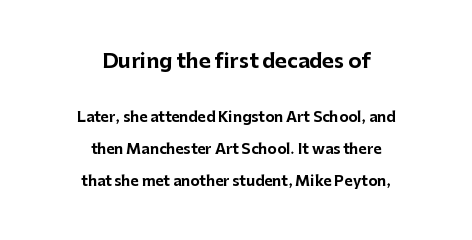
{"italic": "no", "bold": "yes", "underline": "no", "align": "center", "line_spacing": "loose", "line_spacing_ratio": 2.27, "letter_spacing": "normal", "letter_spacing_em": 0.0, "larger_block": "first", "size_ratio": 1.43, "glyph_px": 20}
